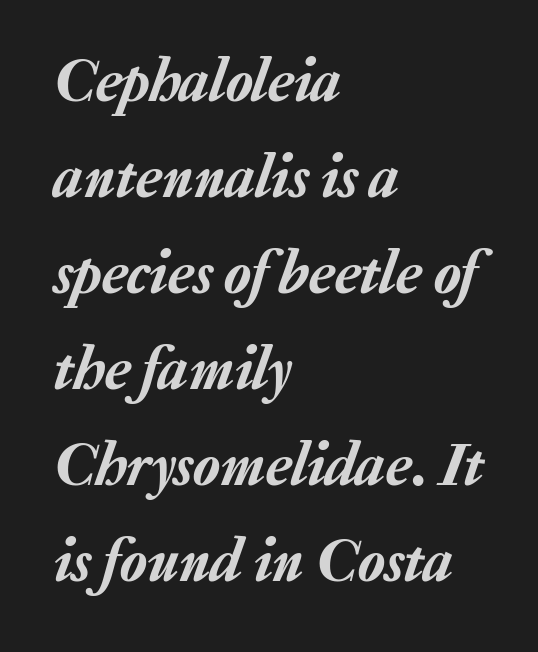
A typesetter would call this zero additional tracking. There's an unmistakable incline to the writing here. Do the characters align in a grid? No, the font is proportional. Line spacing here is normal.
